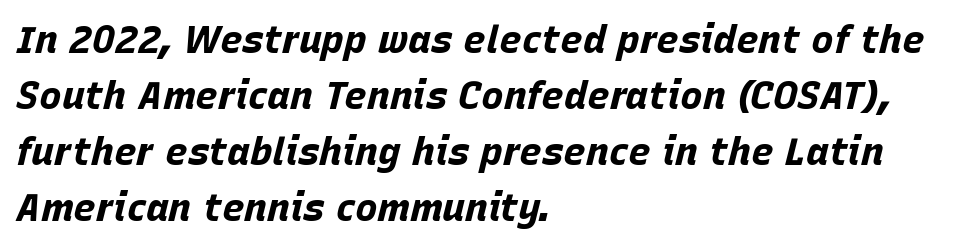
The image shows 38 px bold type, italic (leaning right); set left-aligned, normal line spacing (1.47x), normal letter spacing, not underlined; low stroke contrast and a large x-height.
